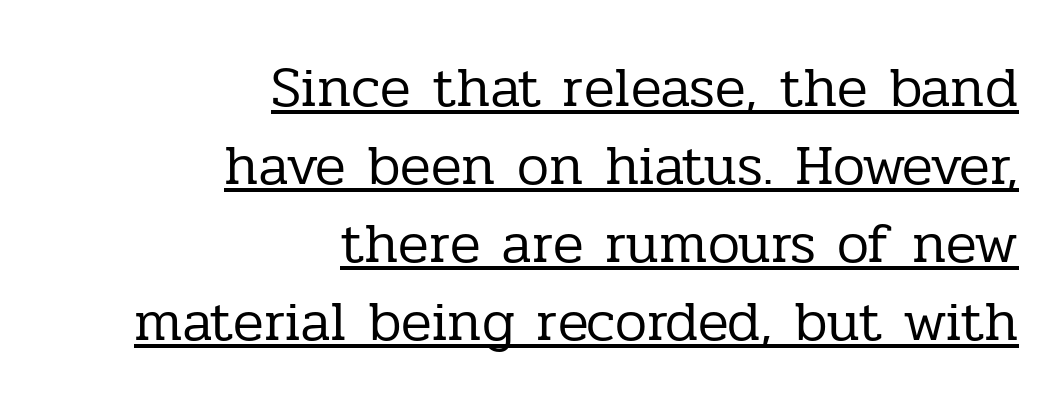
The image shows 57 px regular-weight serif type, upright; set right-aligned, normal line spacing (1.37x), normal letter spacing, underlined; low stroke contrast and a medium x-height.
